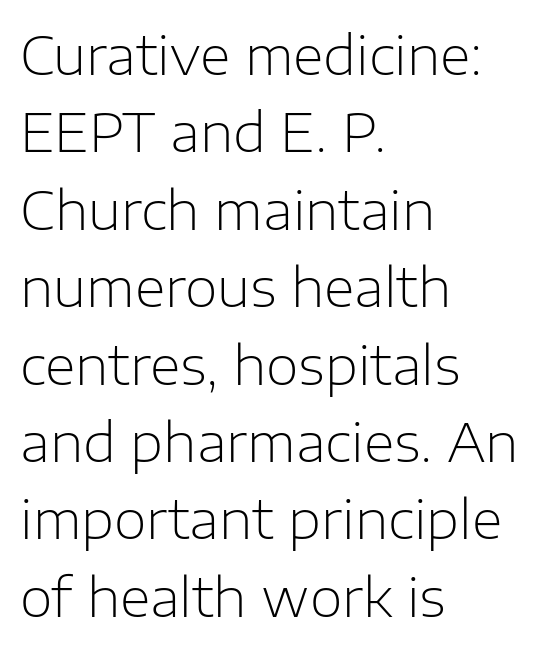
Q: Is the text bold? A: No.
Q: Is the text italic (slanted)? A: No, it is upright.
Q: Is the typeface a serif or a sans-serif typeface? A: Sans-serif.
Q: Is the text underlined? A: No.
Q: How is the paragraph aligned? A: Left-aligned.
Q: Is the spacing between letters normal or unusually wide? A: Normal.
Q: Is the spacing between lines tight, normal or loose? A: Normal.
Q: Width (condensed, normal, or wide)? A: Normal.
Q: Stroke contrast? A: Low.
Q: x-height? A: Medium.
Q: Monospaced? A: No.
